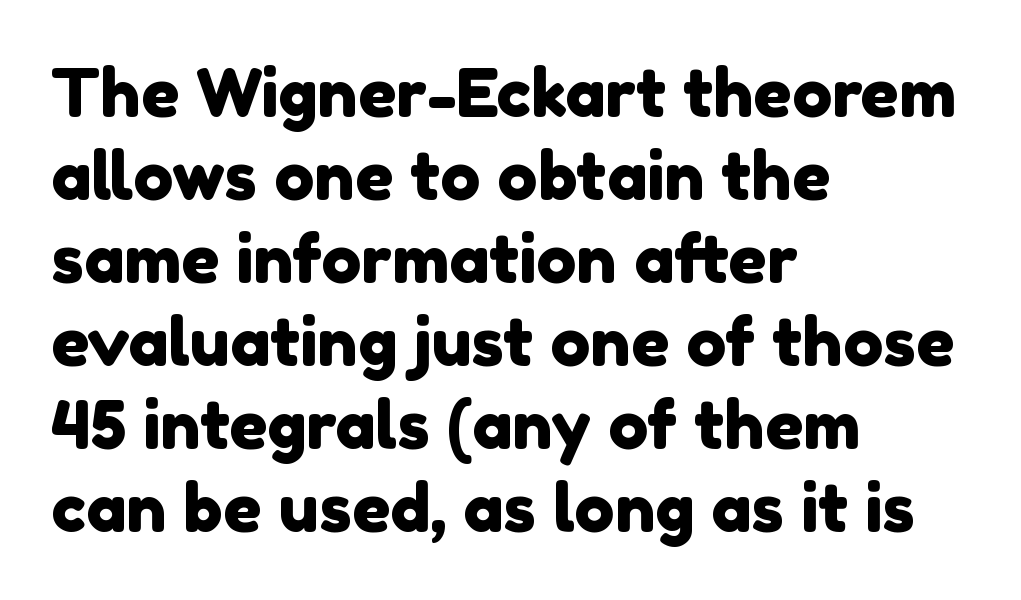
Q: Is the typeface a serif or a sans-serif typeface? A: Sans-serif.
Q: Is the text underlined? A: No.
Q: How is the paragraph aligned? A: Left-aligned.
Q: Is the spacing between letters normal or unusually wide? A: Normal.
Q: Width (condensed, normal, or wide)? A: Normal.
Q: x-height? A: Medium.
Q: Monospaced? A: No.
